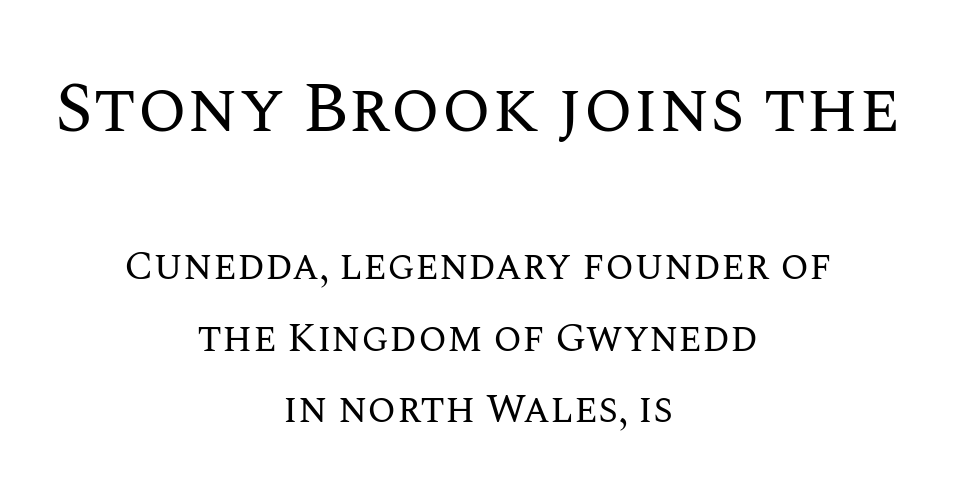
{"italic": "no", "bold": "no", "weight": "regular", "width": "normal", "stroke_contrast": "medium", "x_height": "large", "monospaced": "no", "underline": "no", "align": "center", "line_spacing_ratio": 1.74, "letter_spacing": "normal", "letter_spacing_em": 0.0, "larger_block": "first", "size_ratio": 1.73, "glyph_px": 71}
